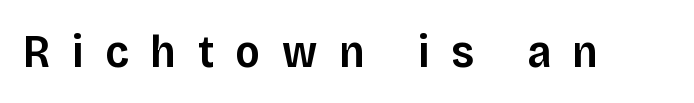
The image shows 47 px semibold sans-serif type, upright; set unusually wide letter spacing (+0.46 em), not underlined; low stroke contrast and a large x-height.
